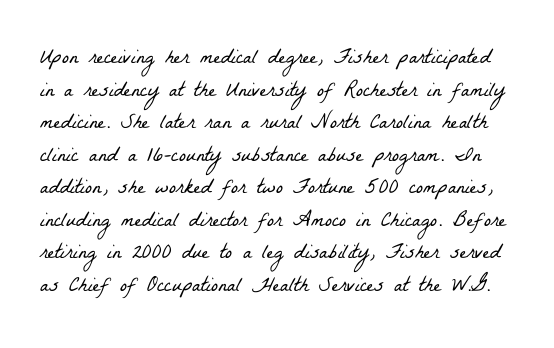
Ink coverage per letter is moderate at most. The area under the type is left untouched. Nothing unusual about the tracking: characters are spaced as the font intends. The lines sit at an ordinary, default distance from one another.
